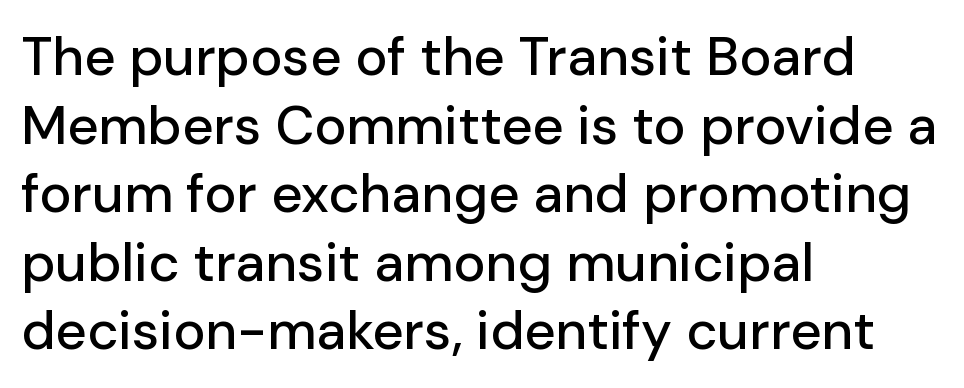
The letters carry no serifs — their stems end cleanly without finishing strokes. This sample uses plain, unmodified letter spacing. A roman cut, with each character standing at attention. Compared with a centered layout, this one pins lines to the left instead. Think of a printed novel: that variable character pitch is what you see here. The specimen omits any rule beneath the text block's lines.
